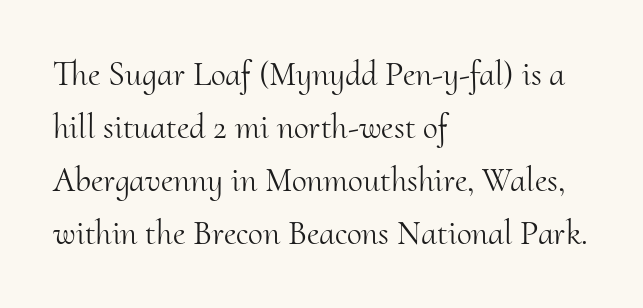
In CSS terms this would be text-align: left. The gaps between neighbouring characters are ordinary and unremarkable. The line-height multiplier appears to be the usual default. Nope, not italic — everything's standing straight.
